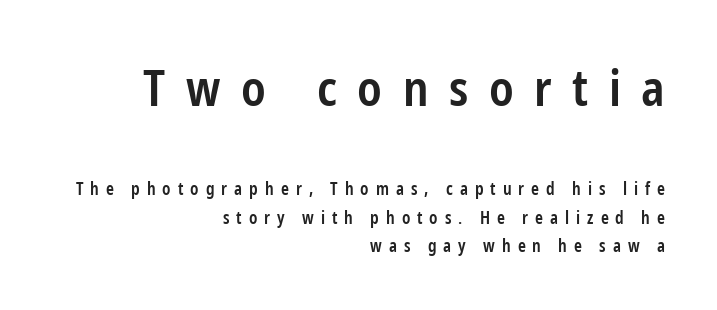
{"serif": "no", "italic": "no", "bold": "semi", "weight": "semibold", "width": "condensed", "stroke_contrast": "low", "x_height": "medium", "monospaced": "no", "underline": "no", "align": "right", "line_spacing": "normal", "line_spacing_ratio": 1.68, "letter_spacing": "wide", "letter_spacing_em": 0.41, "larger_block": "first", "size_ratio": 2.94, "glyph_px": 50}
